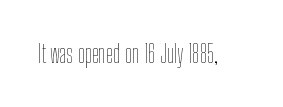
Q: Is the text bold? A: No.
Q: Is the text italic (slanted)? A: No, it is upright.
Q: Is the text underlined? A: No.
Q: Is the spacing between letters normal or unusually wide? A: Normal.
